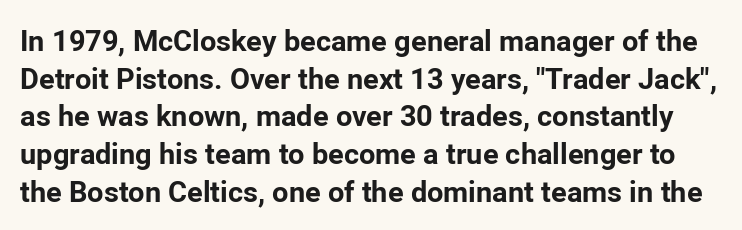
{"serif": "no", "italic": "no", "bold": "yes", "weight": "bold", "width": "normal", "stroke_contrast": "low", "x_height": "medium", "monospaced": "no", "underline": "no", "line_spacing": "normal", "line_spacing_ratio": 1.3, "letter_spacing": "normal", "letter_spacing_em": 0.0, "glyph_px": 29}
